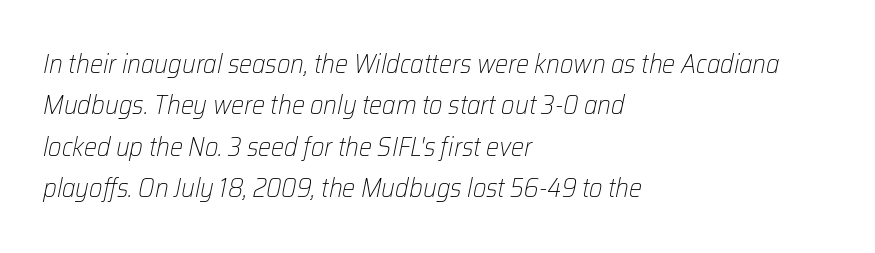
The image shows 26 px text type, italic (leaning right); set left-aligned, normal line spacing (1.59x), normal letter spacing, not underlined.
